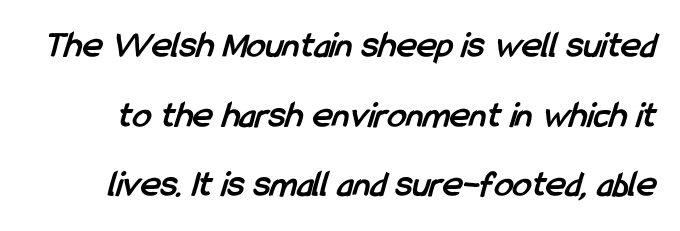
{"serif": "no", "bold": "yes", "weight": "semibold", "width": "condensed", "stroke_contrast": "low", "x_height": "medium", "monospaced": "no", "underline": "no", "line_spacing_ratio": 1.83, "letter_spacing": "normal", "letter_spacing_em": 0.0, "glyph_px": 38}
